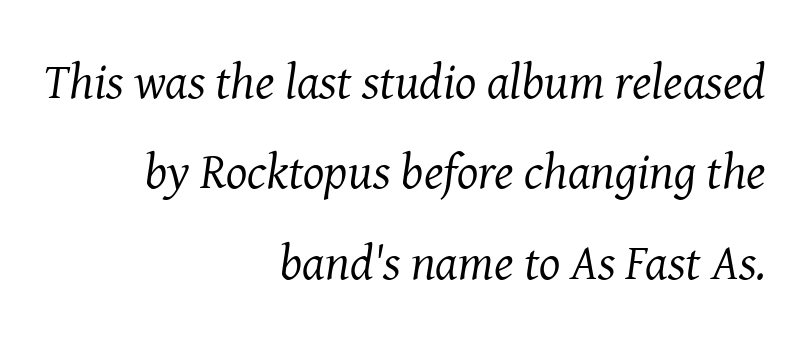
{"serif": "yes", "italic": "yes", "lean": "right", "slant_degrees": 8, "bold": "no", "weight": "regular", "width": "normal", "stroke_contrast": "medium", "x_height": "medium", "monospaced": "no", "underline": "no", "align": "right", "line_spacing_ratio": 1.81, "letter_spacing": "normal", "letter_spacing_em": 0.0, "glyph_px": 50}
